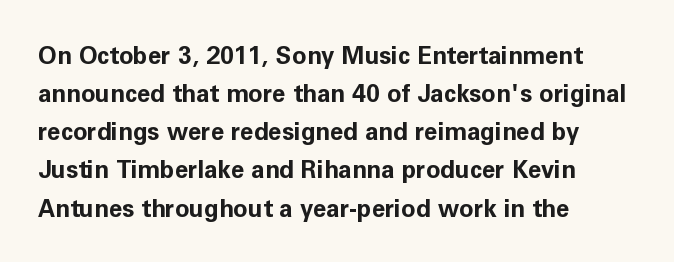
Any mark beneath the type? The region is blank. The letters stand upright; this is a roman face. The type is set solid horizontally, with unmodified tracking. Which margin do the lines hug? The left one — the right edge is uneven. The rendering uses a bold face; every stroke is thick and dark.
